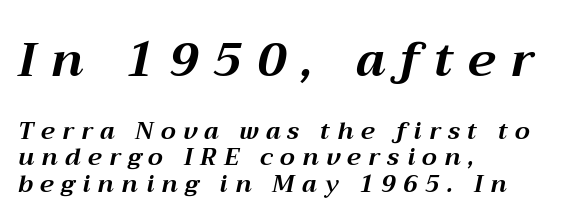
The image shows 48 px bold type, italic (leaning right); set left-aligned, tight line spacing (1.11x), unusually wide letter spacing (+0.31 em), not underlined; the first (top) block is 2.0x larger; medium stroke contrast and a medium x-height.
